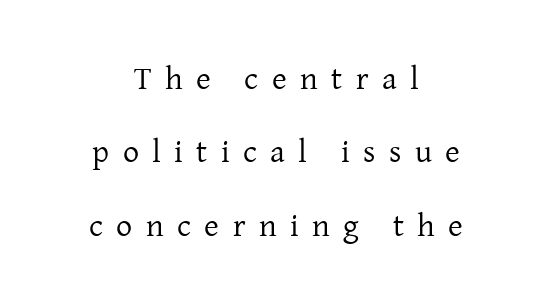
{"serif": "yes", "italic": "no", "bold": "no", "weight": "regular", "width": "normal", "stroke_contrast": "low", "x_height": "medium", "monospaced": "no", "underline": "no", "align": "center", "line_spacing": "loose", "line_spacing_ratio": 2.29, "letter_spacing": "wide", "letter_spacing_em": 0.42, "glyph_px": 32}
